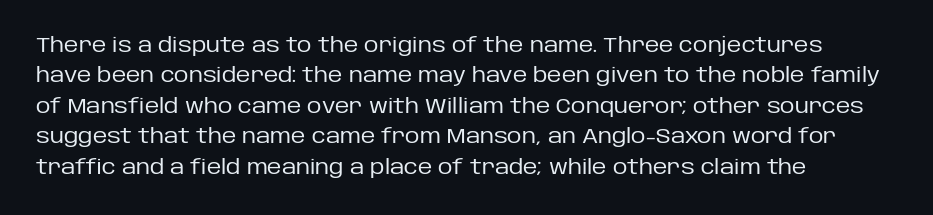
Q: Is the text bold? A: No.
Q: Is the text italic (slanted)? A: No, it is upright.
Q: Is the text underlined? A: No.
Q: How is the paragraph aligned? A: Left-aligned.
Q: Is the spacing between letters normal or unusually wide? A: Normal.
Q: Is the spacing between lines tight, normal or loose? A: Normal.
